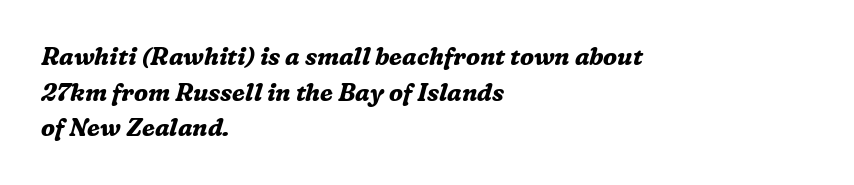
Q: Is the text bold? A: Yes.
Q: Is the text italic (slanted)? A: Yes, it leans right by about 16 degrees.
Q: Is the text underlined? A: No.
Q: How is the paragraph aligned? A: Left-aligned.
Q: Is the spacing between letters normal or unusually wide? A: Normal.
Q: Is the spacing between lines tight, normal or loose? A: Normal.
